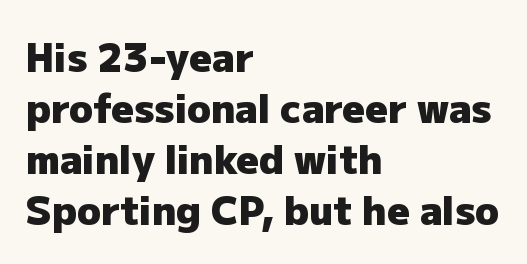
Q: Is the text bold? A: Yes.
Q: Is the text italic (slanted)? A: No, it is upright.
Q: Is the typeface a serif or a sans-serif typeface? A: Sans-serif.
Q: Is the text underlined? A: No.
Q: How is the paragraph aligned? A: Left-aligned.
Q: Is the spacing between letters normal or unusually wide? A: Normal.
Q: Is the spacing between lines tight, normal or loose? A: Normal.
Q: Width (condensed, normal, or wide)? A: Normal.
Q: Stroke contrast? A: Low.
Q: x-height? A: Medium.
Q: Monospaced? A: No.
